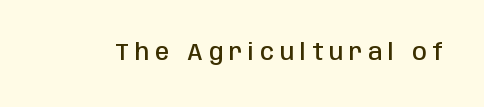
Q: Is the text bold? A: Semi-bold.
Q: Is the text italic (slanted)? A: No, it is upright.
Q: Is the text underlined? A: No.
Q: Is the spacing between letters normal or unusually wide? A: Unusually wide.
